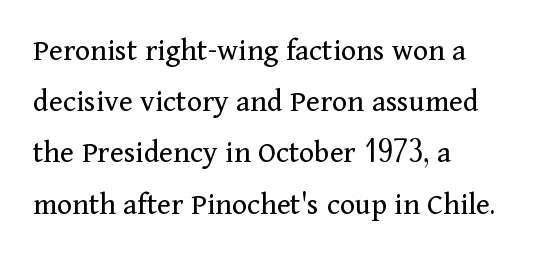
Q: Is the text bold? A: No.
Q: Is the text italic (slanted)? A: No, it is upright.
Q: Is the typeface a serif or a sans-serif typeface? A: Serif.
Q: Is the text underlined? A: No.
Q: How is the paragraph aligned? A: Left-aligned.
Q: Is the spacing between letters normal or unusually wide? A: Normal.
Q: Is the spacing between lines tight, normal or loose? A: Normal.
Q: Width (condensed, normal, or wide)? A: Normal.
Q: Stroke contrast? A: Medium.
Q: x-height? A: Medium.
Q: Monospaced? A: No.
